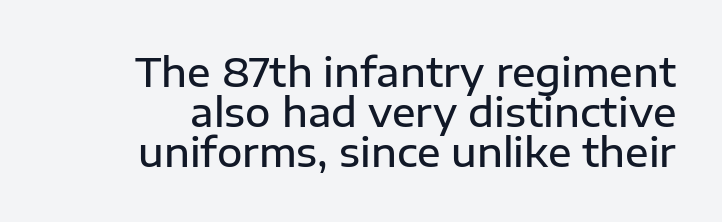
The image shows 39 px semibold sans-serif type, upright; set tight line spacing (1.02x), normal letter spacing, not underlined; low stroke contrast and a medium x-height.
